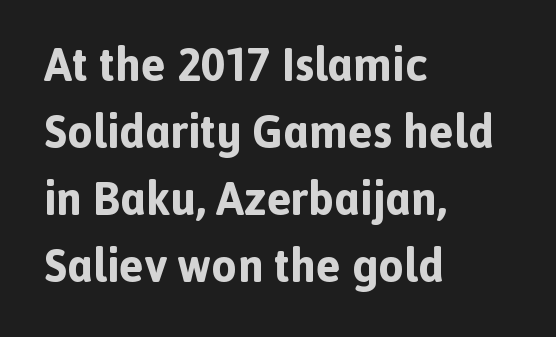
{"serif": "no", "italic": "no", "bold": "yes", "weight": "bold", "width": "normal", "x_height": "medium", "monospaced": "no", "underline": "no", "align": "left", "line_spacing": "normal", "line_spacing_ratio": 1.46, "letter_spacing": "normal", "letter_spacing_em": 0.0, "glyph_px": 46}
